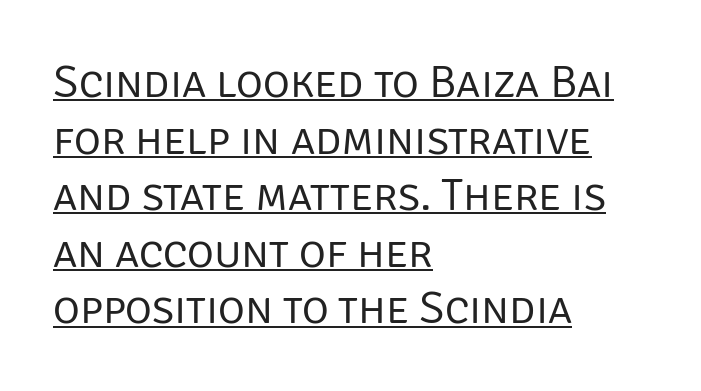
Q: Is the text bold? A: No.
Q: Is the text italic (slanted)? A: No, it is upright.
Q: Is the typeface a serif or a sans-serif typeface? A: Sans-serif.
Q: Is the text underlined? A: Yes.
Q: How is the paragraph aligned? A: Left-aligned.
Q: Is the spacing between letters normal or unusually wide? A: Normal.
Q: Width (condensed, normal, or wide)? A: Normal.
Q: Stroke contrast? A: Low.
Q: x-height? A: Large.
Q: Monospaced? A: No.
